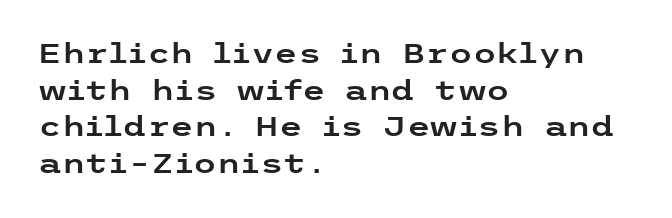
Q: Is the text italic (slanted)? A: No, it is upright.
Q: Is the text underlined? A: No.
Q: How is the paragraph aligned? A: Left-aligned.
Q: Is the spacing between letters normal or unusually wide? A: Normal.
Q: Is the spacing between lines tight, normal or loose? A: Normal.
